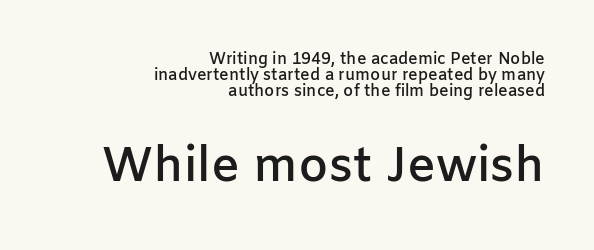
Firm but not heavy-handed strokes: this text is semibold. Unlike a traditional serif, this face leaves its strokes unadorned. Each line ends at the same right margin while the left side varies. Whoever set this made the second block the dominant, larger element. Do the characters align in a grid? No, the font is proportional.
